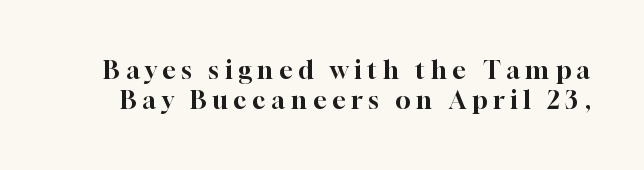
The image shows 25 px text type, upright; set line spacing 1.21x, unusually wide letter spacing (+0.23 em), not underlined.
